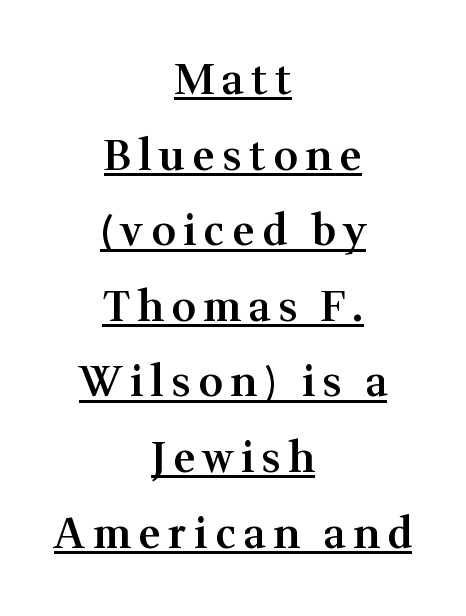
The image shows 42 px semibold serif type, upright; set centered, line spacing 1.8x, underlined; medium stroke contrast and a medium x-height.
